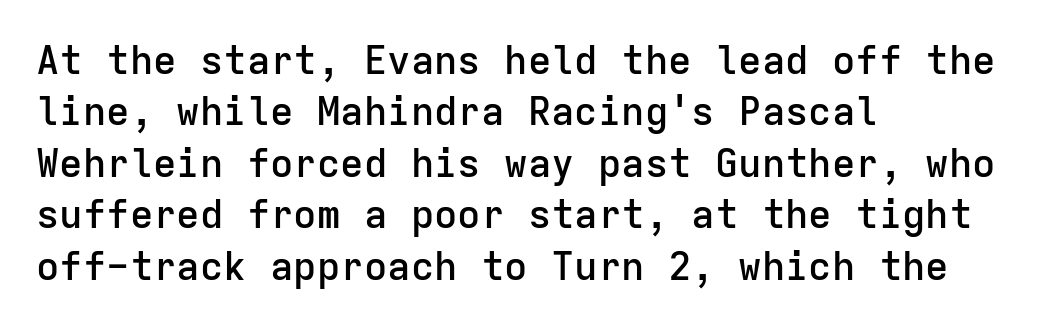
The image shows 39 px semibold sans-serif type, upright, monospaced; set left-aligned, normal line spacing (1.32x), normal letter spacing, not underlined; low stroke contrast and a medium x-height.
